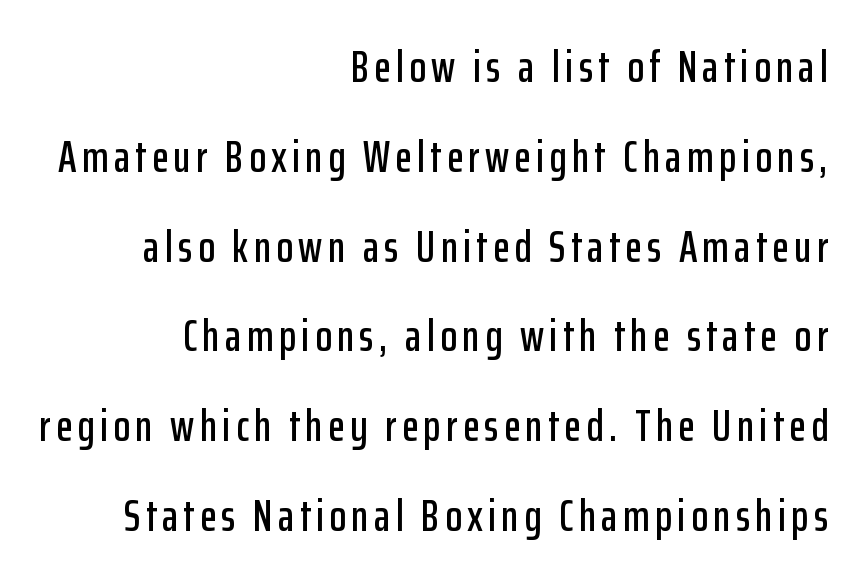
Q: Is the text italic (slanted)? A: No, it is upright.
Q: Is the typeface a serif or a sans-serif typeface? A: Sans-serif.
Q: Is the text underlined? A: No.
Q: How is the paragraph aligned? A: Right-aligned.
Q: Is the spacing between lines tight, normal or loose? A: Loose.
Q: Width (condensed, normal, or wide)? A: Condensed.
Q: Stroke contrast? A: Low.
Q: x-height? A: Medium.
Q: Monospaced? A: No.
